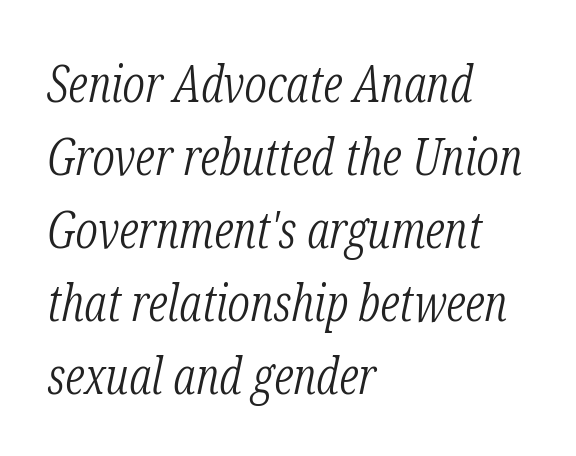
Line starts are locked; line ends wander. In terms of letterspacing, this is plain default setting. The passage shown is typed in a proportional face where columns would drift. The designer left line spacing at the default. The font is comparable to plain body text, perhaps lighter.
